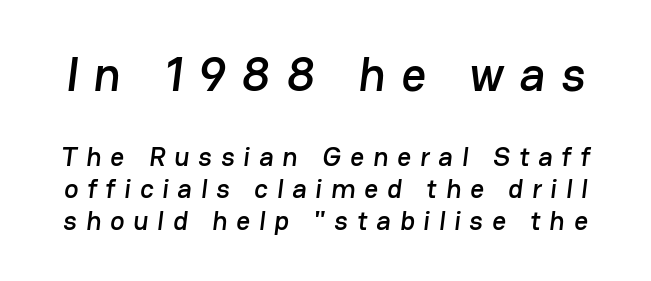
The image shows 48 px sans-serif type; set line spacing 1.19x, unusually wide letter spacing (+0.33 em), not underlined; the first (top) block is 1.78x larger; low stroke contrast and a medium x-height.
